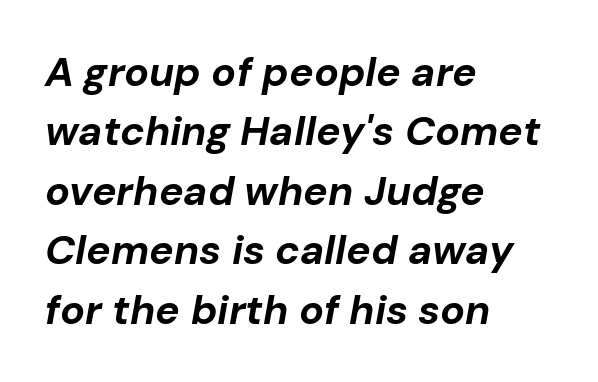
The image shows 41 px bold type, italic (leaning right); set left-aligned, normal line spacing (1.45x), normal letter spacing, not underlined; low stroke contrast and a medium x-height.
